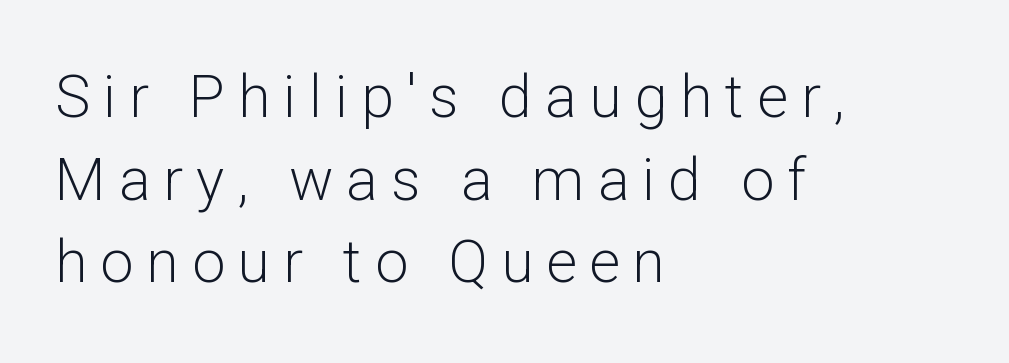
The face used here is proportionally spaced, like ordinary book or web type. Posture: straight, roman, zero tilt. The area under the type is left untouched. Characters follow at a spacing far wider than the type designer built in.
